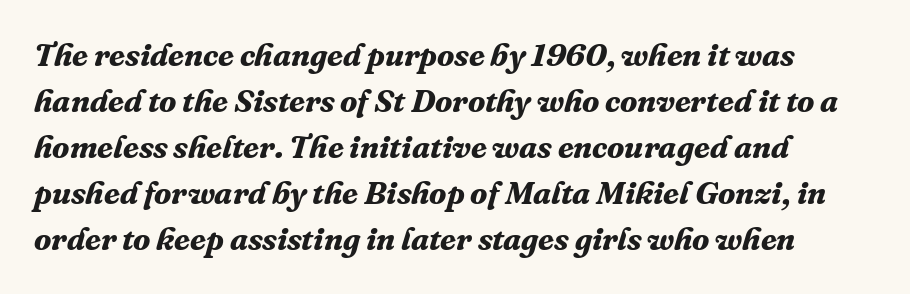
Is there much room between lines? A standard amount, neither cramped nor airy. You'd pick this weight for a headline — it's a proper bold. This is oblique type, the kind used for emphasis or titles. The passage is arranged the way most books set body copy — flush left. These lines are composed in type with serifs. Has an underline been added? It has not.
